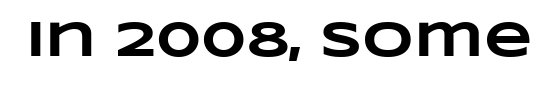
Q: Is the text bold? A: Yes.
Q: Is the text underlined? A: No.
Q: Is the spacing between letters normal or unusually wide? A: Normal.
Q: Width (condensed, normal, or wide)? A: Wide.
Q: Stroke contrast? A: Low.
Q: x-height? A: Large.
Q: Monospaced? A: No.
